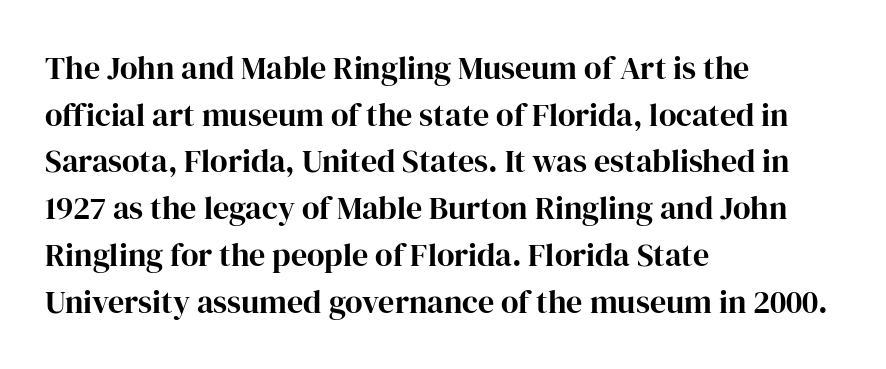
Q: Is the text italic (slanted)? A: No, it is upright.
Q: Is the typeface a serif or a sans-serif typeface? A: Serif.
Q: Is the text underlined? A: No.
Q: How is the paragraph aligned? A: Left-aligned.
Q: Is the spacing between letters normal or unusually wide? A: Normal.
Q: Is the spacing between lines tight, normal or loose? A: Normal.
Q: Width (condensed, normal, or wide)? A: Normal.
Q: Stroke contrast? A: High.
Q: x-height? A: Medium.
Q: Monospaced? A: No.
